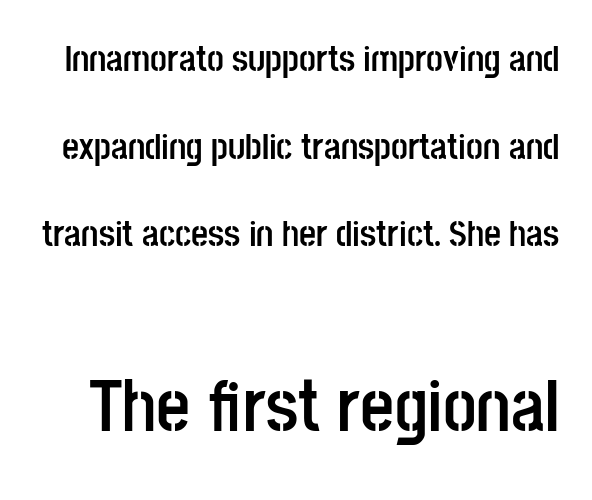
The image shows 74 px semibold, condensed sans-serif type, upright; set loose line spacing (2.37x), normal letter spacing, not underlined; the second (bottom) block is 2.0x larger; low stroke contrast and a large x-height.
